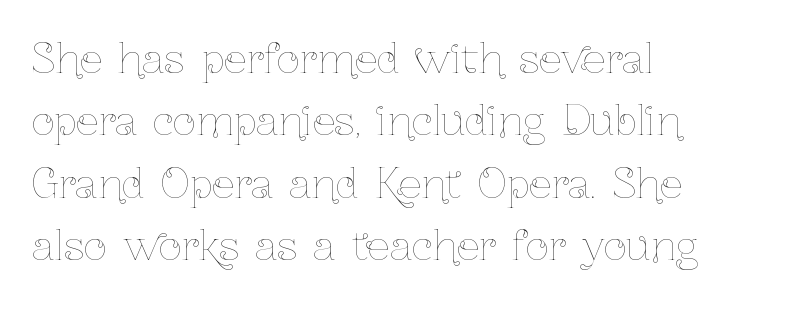
Each letter keeps its own natural width here, so spacing adapts to shape. Students, observe: this is what conventionally led text looks like. Vertical strokes here are truly vertical. Stems and bowls with no extra thickness — not bold. Which margin do the lines hug? The left one — the right edge is uneven. Glance below the letters and you will spot only blank space.
